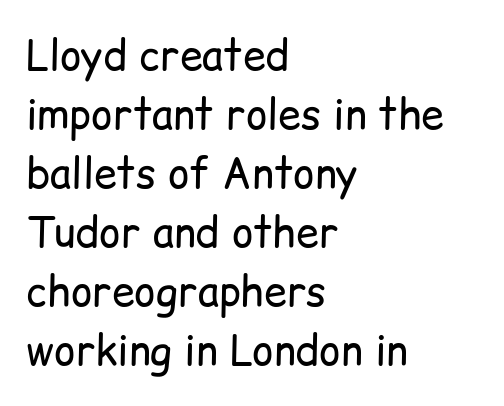
The image shows 41 px regular-weight sans-serif type, upright; set left-aligned, normal line spacing (1.44x), normal letter spacing, not underlined; low stroke contrast and a medium x-height.
